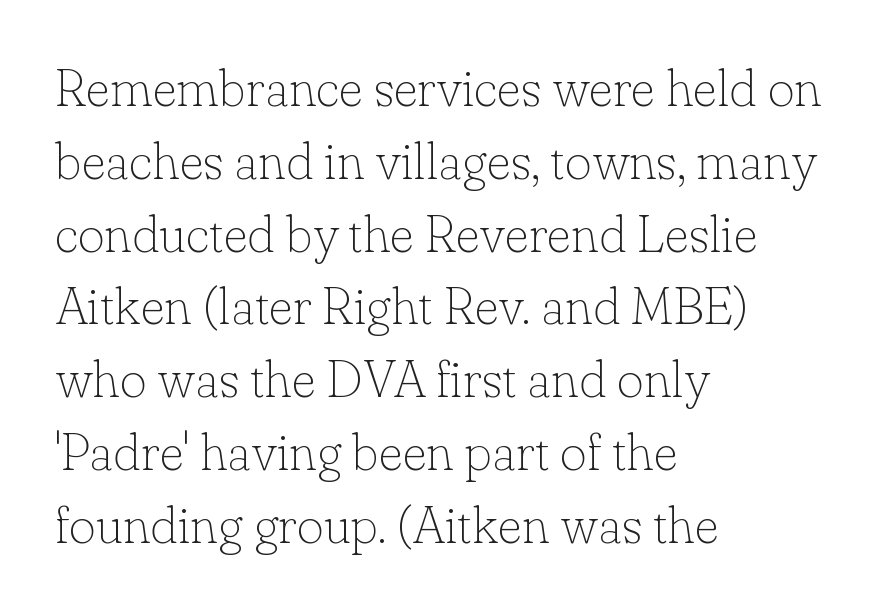
Q: Is the text bold? A: No.
Q: Is the text italic (slanted)? A: No, it is upright.
Q: Is the typeface a serif or a sans-serif typeface? A: Serif.
Q: Is the text underlined? A: No.
Q: How is the paragraph aligned? A: Left-aligned.
Q: Is the spacing between letters normal or unusually wide? A: Normal.
Q: Is the spacing between lines tight, normal or loose? A: Normal.
Q: Width (condensed, normal, or wide)? A: Normal.
Q: Stroke contrast? A: Low.
Q: x-height? A: Small.
Q: Monospaced? A: No.
